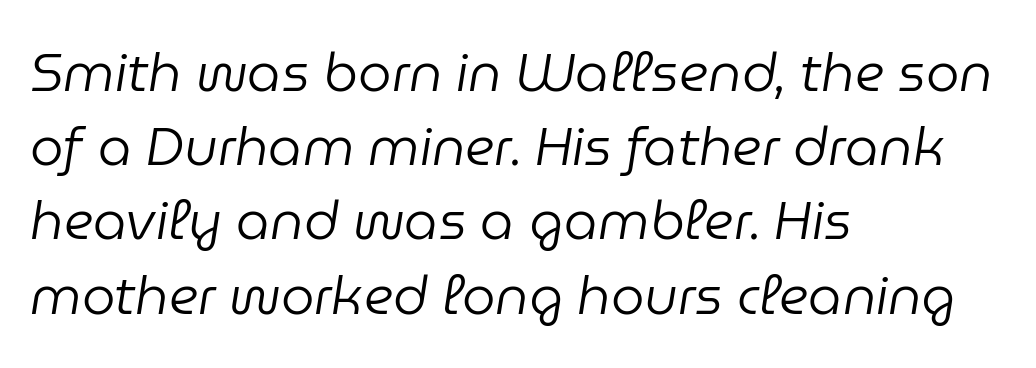
Q: Is the text bold? A: No.
Q: Is the text italic (slanted)? A: Yes, it leans right by about 9 degrees.
Q: Is the text underlined? A: No.
Q: How is the paragraph aligned? A: Left-aligned.
Q: Is the spacing between letters normal or unusually wide? A: Normal.
Q: Is the spacing between lines tight, normal or loose? A: Normal.
Q: Width (condensed, normal, or wide)? A: Normal.
Q: Stroke contrast? A: Low.
Q: x-height? A: Medium.
Q: Monospaced? A: No.
